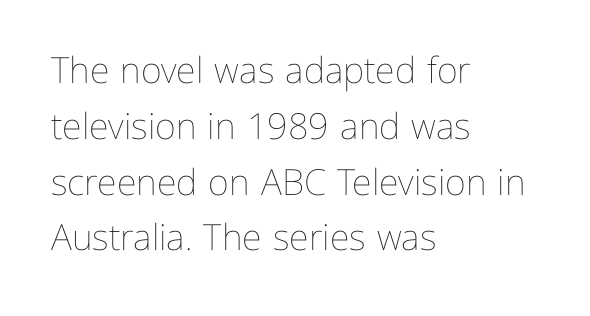
Q: Is the text bold? A: No.
Q: Is the text italic (slanted)? A: No, it is upright.
Q: Is the text underlined? A: No.
Q: How is the paragraph aligned? A: Left-aligned.
Q: Is the spacing between letters normal or unusually wide? A: Normal.
Q: Is the spacing between lines tight, normal or loose? A: Normal.
Q: Width (condensed, normal, or wide)? A: Normal.
Q: Stroke contrast? A: Low.
Q: x-height? A: Medium.
Q: Monospaced? A: No.
